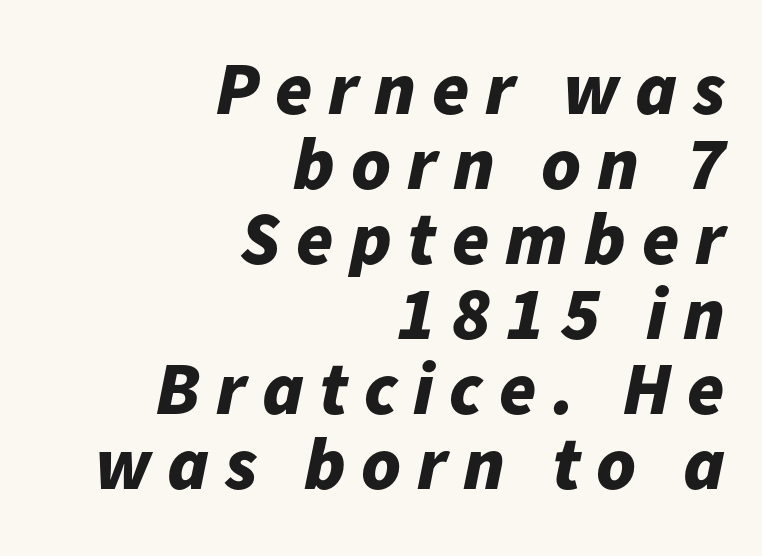
A typesetter would mark this as italic. These lines have a slow, spaced-out rhythm from letter to letter. The rendering uses natural spacing where letterforms have individual widths. This sample is right-justified, so line beginnings fall wherever the words allow.
